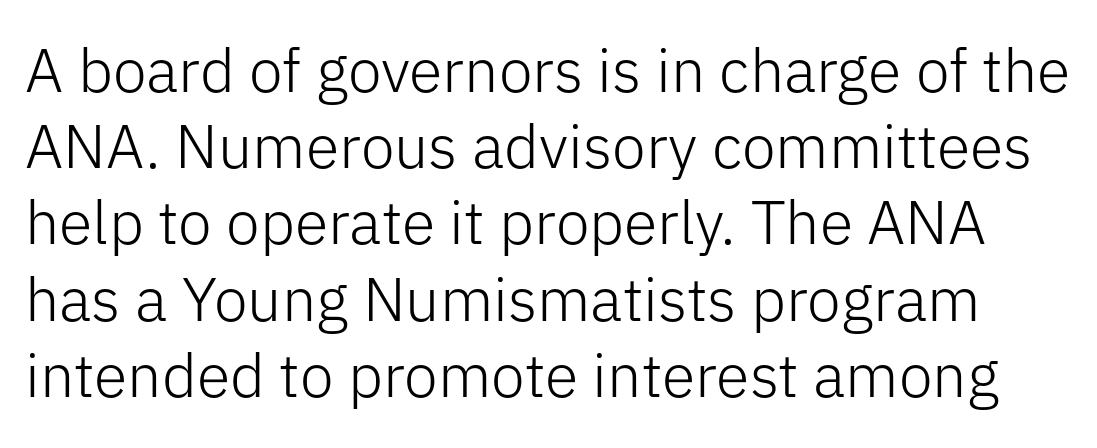
Tall strokes in this sample are plumb rather than angled. Each row of text sits above clean, open space. One glance says typical: line gaps are just what's usual. I'd call this a sans setting — the letters go barefoot. The letters advance in unequal steps, a hallmark of proportional type.
